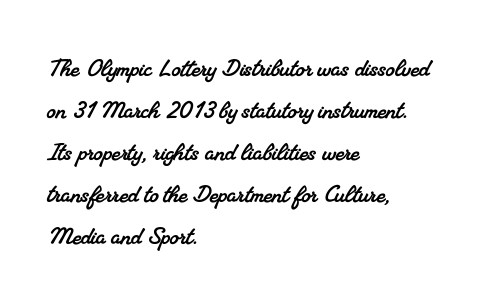
The designer left line spacing at the default. A typesetter would label this face a serif. Rule under the text: the space is simply empty. Which margin do the lines hug? The left one — the right edge is uneven. Spacing verdict: proportional, widths tailored to each character. Look at the tracking — it's just the regular setting, nothing added.
